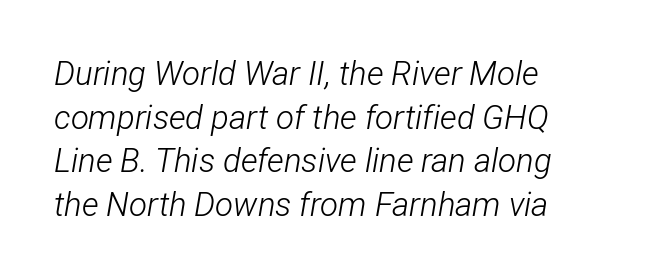
Q: Is the text bold? A: No.
Q: Is the text italic (slanted)? A: Yes, it leans right by about 12 degrees.
Q: Is the text underlined? A: No.
Q: Is the spacing between letters normal or unusually wide? A: Normal.
Q: Is the spacing between lines tight, normal or loose? A: Normal.
Q: Width (condensed, normal, or wide)? A: Condensed.
Q: Stroke contrast? A: Low.
Q: x-height? A: Medium.
Q: Monospaced? A: No.
